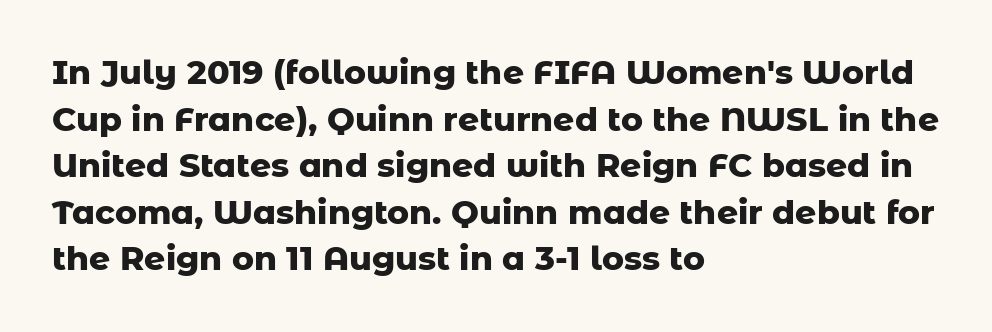
The image shows 33 px heavy sans-serif type, upright; set left-aligned, normal line spacing (1.41x), normal letter spacing, not underlined; low stroke contrast and a medium x-height.
